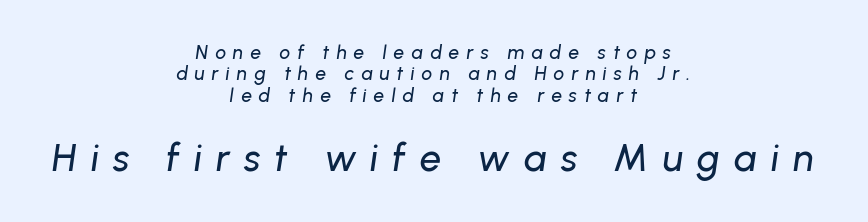
{"italic": "yes", "lean": "right", "slant_degrees": 8, "width": "normal", "stroke_contrast": "low", "x_height": "medium", "monospaced": "no", "underline": "no", "align": "center", "line_spacing": "tight", "line_spacing_ratio": 1.12, "letter_spacing": "wide", "letter_spacing_em": 0.37, "larger_block": "second", "size_ratio": 2.0, "glyph_px": 38}
